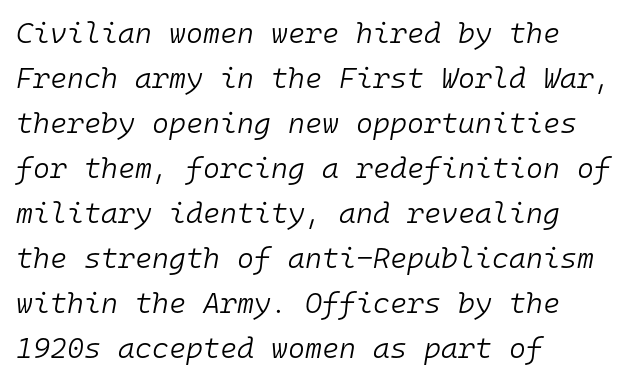
{"italic": "yes", "lean": "right", "slant_degrees": 10, "bold": "no", "weight": "light", "width": "normal", "stroke_contrast": "low", "x_height": "medium", "monospaced": "yes", "underline": "no", "align": "left", "line_spacing": "normal", "line_spacing_ratio": 1.55, "letter_spacing": "normal", "letter_spacing_em": 0.0, "glyph_px": 29}
